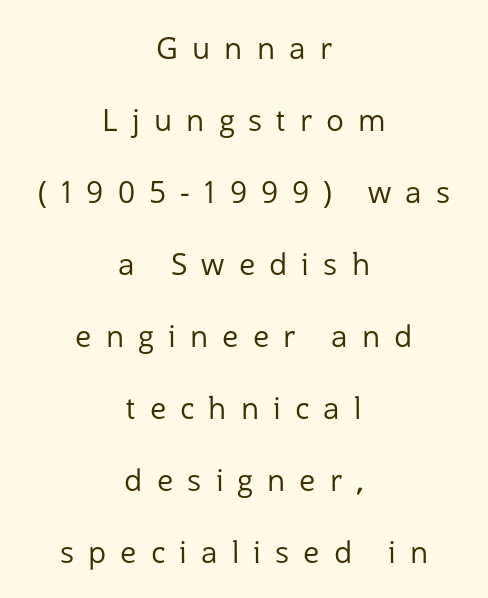
The image shows 30 px regular-weight sans-serif type, upright; set centered, loose line spacing (2.4x), unusually wide letter spacing (+0.47 em), not underlined; low stroke contrast and a medium x-height.
